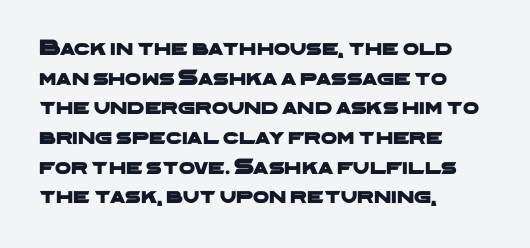
{"underline": "no", "align": "left", "line_spacing": "normal", "line_spacing_ratio": 1.29, "letter_spacing": "normal", "letter_spacing_em": 0.0, "glyph_px": 23}
